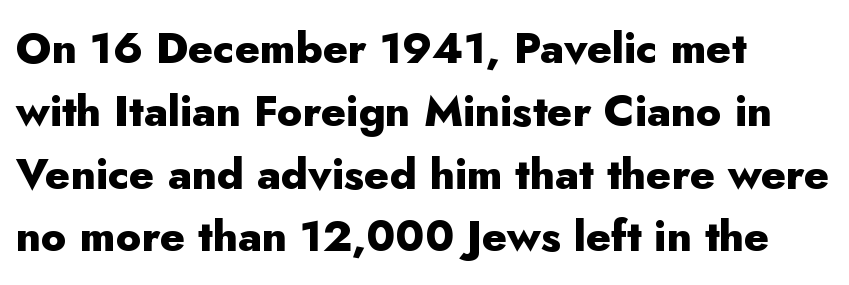
The image shows 43 px heavy sans-serif type, upright; set left-aligned, normal line spacing (1.46x), normal letter spacing, not underlined; low stroke contrast and a small x-height.
